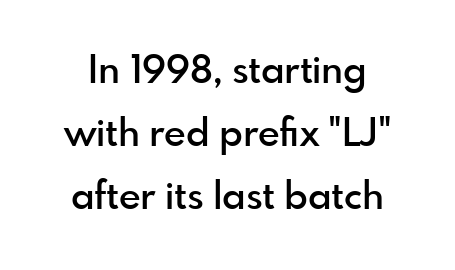
Q: Is the text bold? A: Semi-bold.
Q: Is the text italic (slanted)? A: No, it is upright.
Q: Is the typeface a serif or a sans-serif typeface? A: Sans-serif.
Q: Is the text underlined? A: No.
Q: Is the spacing between letters normal or unusually wide? A: Normal.
Q: Is the spacing between lines tight, normal or loose? A: Normal.
Q: Width (condensed, normal, or wide)? A: Normal.
Q: x-height? A: Small.
Q: Monospaced? A: No.
